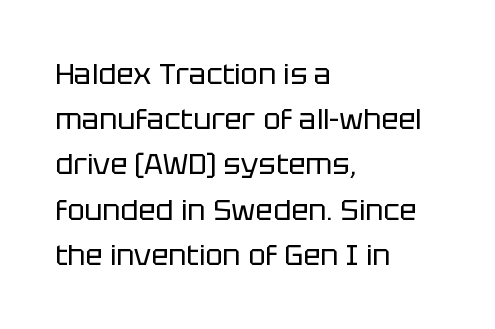
Is this a fixed-width face? No — the glyphs have proportional, varying widths. Does the type have serifs? No, each stem ends abruptly. Line spacing here is normal. Clear beneath every line of the passage. Here the glyphs are tracked normally, forming tight word shapes. When letters stand straight like this, we call the style roman or upright.
